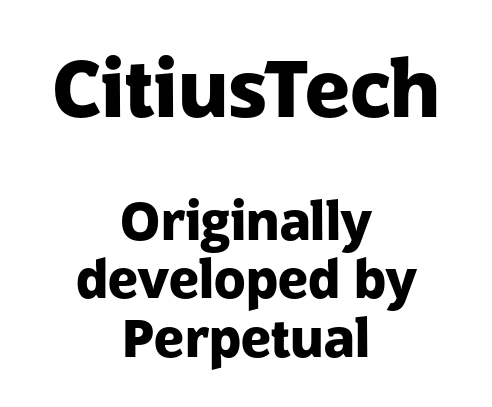
The image shows 78 px heavy sans-serif type, upright; set centered, tight line spacing (1.13x), normal letter spacing, not underlined; the first (top) block is 1.5x larger; low stroke contrast and a medium x-height.
